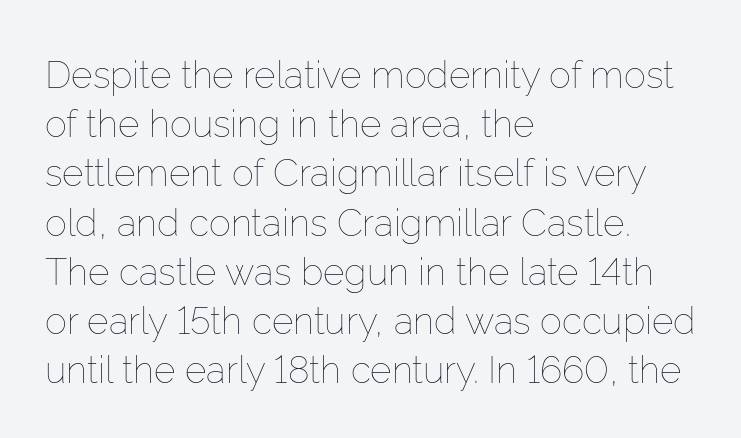
The image shows 37 px thin type, upright; set left-aligned, normal line spacing (1.33x), normal letter spacing, not underlined; low stroke contrast and a medium x-height.
